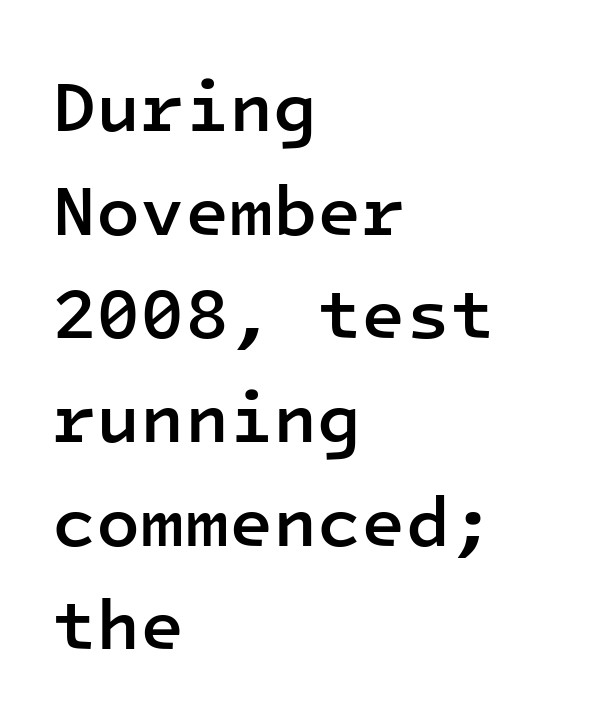
The image shows 72 px semibold sans-serif type, upright, monospaced; set left-aligned, normal line spacing (1.44x), normal letter spacing, not underlined; low stroke contrast and a medium x-height.
